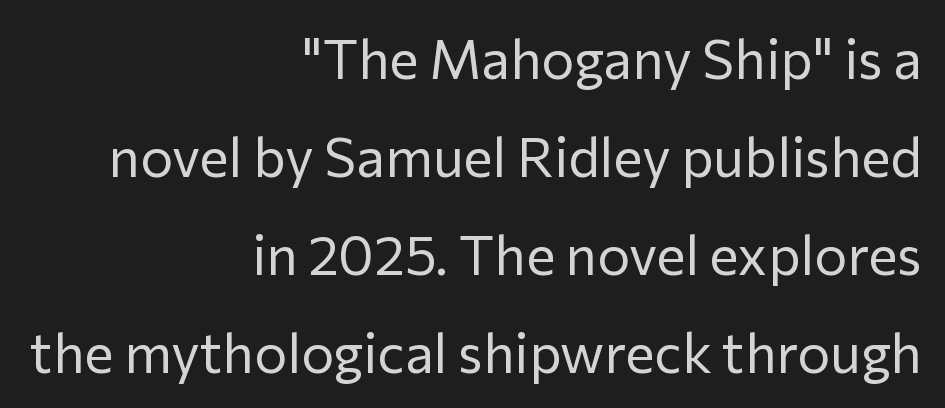
Q: Is the text bold? A: No.
Q: Is the text italic (slanted)? A: No, it is upright.
Q: Is the typeface a serif or a sans-serif typeface? A: Sans-serif.
Q: Is the text underlined? A: No.
Q: How is the paragraph aligned? A: Right-aligned.
Q: Is the spacing between letters normal or unusually wide? A: Normal.
Q: Width (condensed, normal, or wide)? A: Normal.
Q: Stroke contrast? A: Low.
Q: x-height? A: Medium.
Q: Monospaced? A: No.
